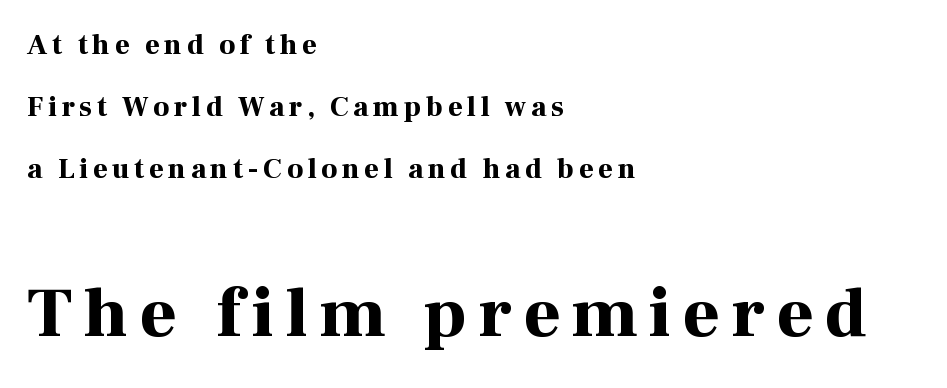
The image shows 70 px bold serif type, upright; set left-aligned, loose line spacing (2.22x), not underlined; the second (bottom) block is 2.5x larger; high stroke contrast and a medium x-height.
